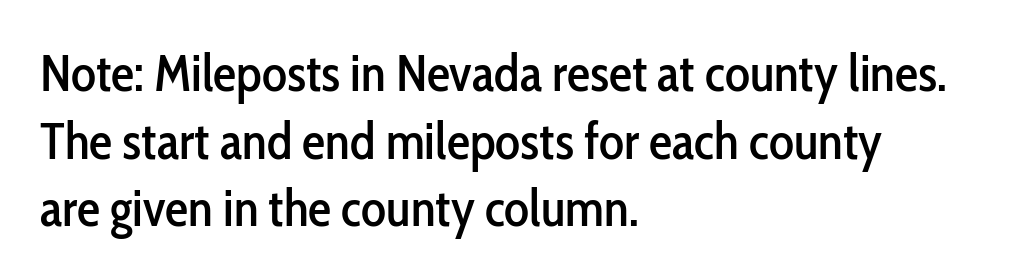
{"serif": "no", "italic": "no", "width": "condensed", "stroke_contrast": "low", "x_height": "medium", "monospaced": "no", "underline": "no", "align": "left", "line_spacing": "normal", "line_spacing_ratio": 1.3, "letter_spacing": "normal", "letter_spacing_em": 0.0, "glyph_px": 52}
